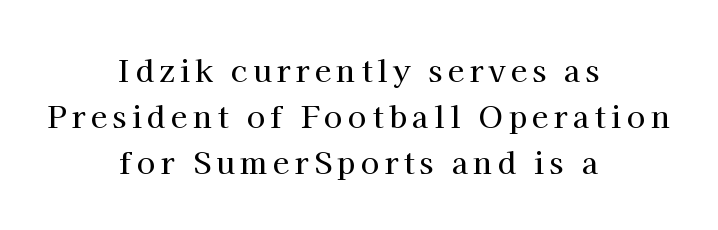
Q: Is the text italic (slanted)? A: No, it is upright.
Q: Is the typeface a serif or a sans-serif typeface? A: Serif.
Q: Is the text underlined? A: No.
Q: How is the paragraph aligned? A: Centered.
Q: Is the spacing between lines tight, normal or loose? A: Normal.
Q: Width (condensed, normal, or wide)? A: Normal.
Q: Stroke contrast? A: High.
Q: x-height? A: Medium.
Q: Monospaced? A: No.
